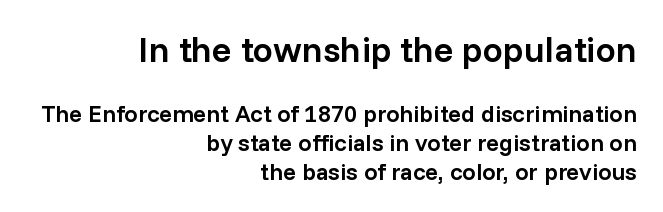
{"serif": "no", "italic": "no", "bold": "semi", "weight": "semibold", "width": "normal", "stroke_contrast": "low", "x_height": "medium", "monospaced": "no", "underline": "no", "align": "right", "line_spacing_ratio": 1.2, "letter_spacing": "normal", "letter_spacing_em": 0.0, "larger_block": "first", "size_ratio": 1.5, "glyph_px": 36}
